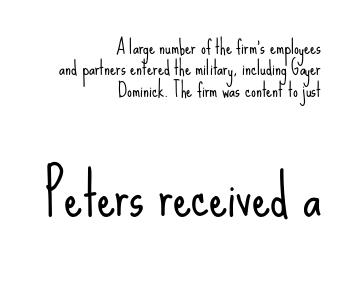
{"serif": "no", "italic": "no", "bold": "no", "weight": "light", "width": "condensed", "stroke_contrast": "low", "x_height": "small", "monospaced": "no", "underline": "no", "align": "right", "line_spacing": "tight", "line_spacing_ratio": 1.12, "letter_spacing": "normal", "letter_spacing_em": 0.0, "larger_block": "second", "size_ratio": 3.05, "glyph_px": 58}
